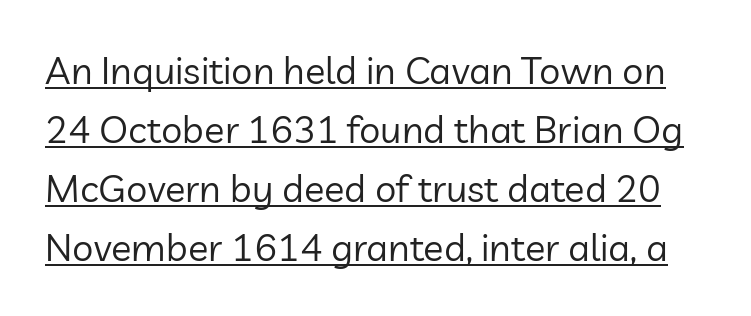
{"serif": "no", "italic": "no", "bold": "no", "weight": "regular", "width": "normal", "stroke_contrast": "low", "x_height": "medium", "monospaced": "no", "underline": "yes", "line_spacing": "normal", "line_spacing_ratio": 1.55, "letter_spacing": "normal", "letter_spacing_em": 0.0, "glyph_px": 38}
